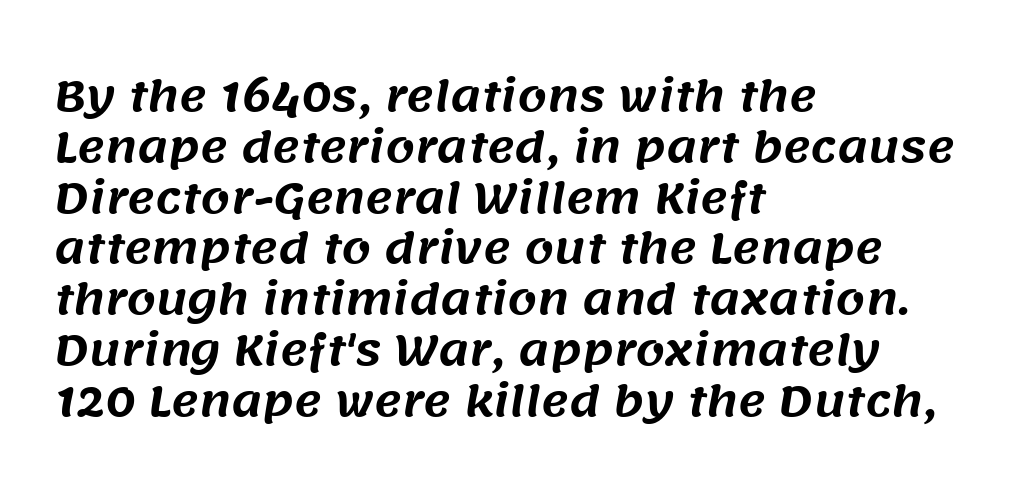
The image shows 42 px sans-serif type; set left-aligned, line spacing 1.21x, normal letter spacing, not underlined; medium stroke contrast and a large x-height.
